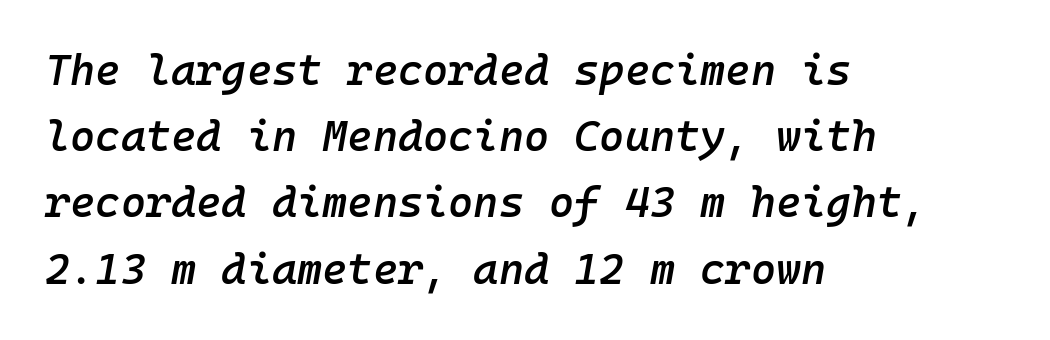
{"italic": "yes", "lean": "right", "slant_degrees": 10, "bold": "semi", "weight": "semibold", "width": "normal", "stroke_contrast": "low", "x_height": "medium", "monospaced": "yes", "underline": "no", "align": "left", "line_spacing": "normal", "line_spacing_ratio": 1.54, "letter_spacing": "normal", "letter_spacing_em": 0.0, "glyph_px": 43}
